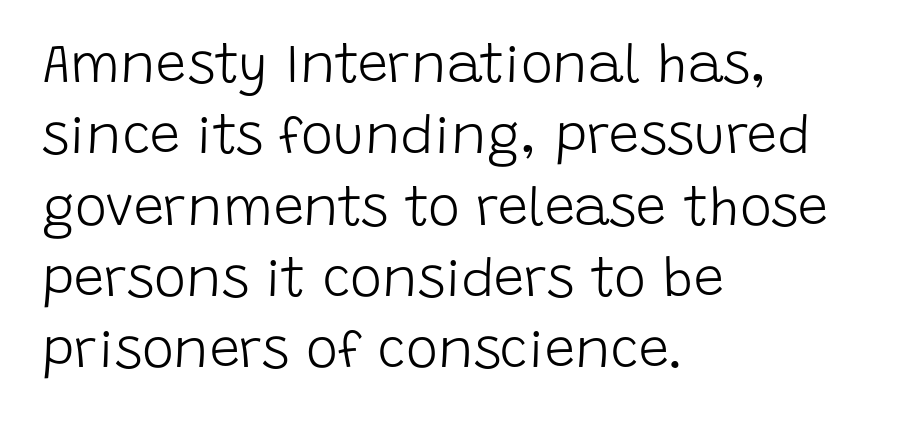
The image shows 54 px light sans-serif type, upright; set left-aligned, normal line spacing (1.32x), normal letter spacing, not underlined; low stroke contrast and a large x-height.
